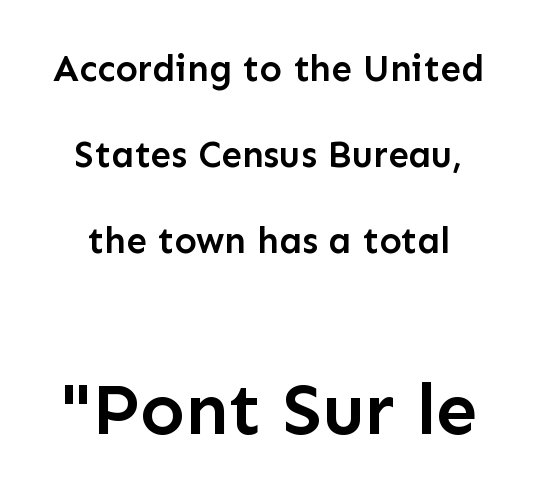
The image shows 74 px semibold sans-serif type, upright; set loose line spacing (2.33x), normal letter spacing, not underlined; the second (bottom) block is 2.0x larger; low stroke contrast and a medium x-height.
